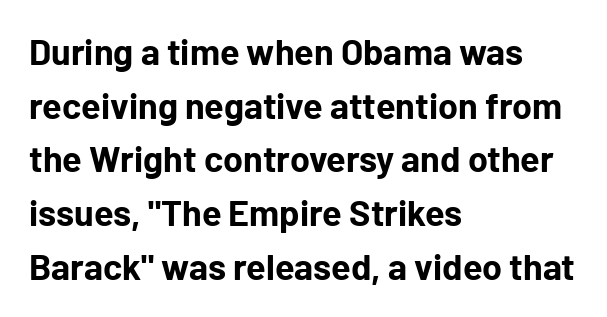
The image shows 36 px bold sans-serif type, upright; set left-aligned, normal line spacing (1.49x), normal letter spacing, not underlined; low stroke contrast and a medium x-height.
